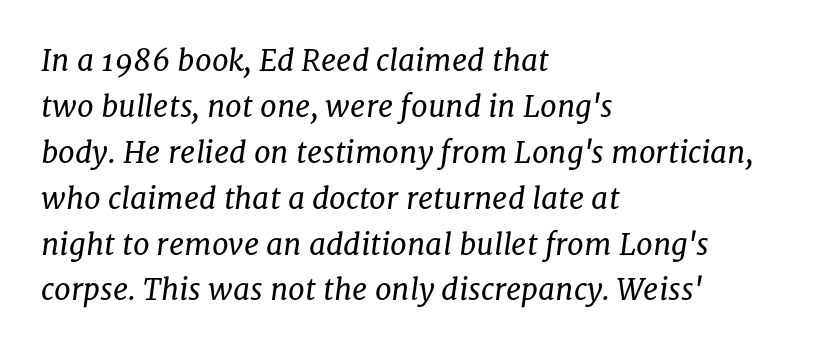
These lines stack with their left ends in a neat column. Beneath every word, the page is bare. Italic: yes, the glyphs are oblique. The block of text has a typical density, with ordinary space between rows. Compared with a typical body face, this is equally light or lighter still.
